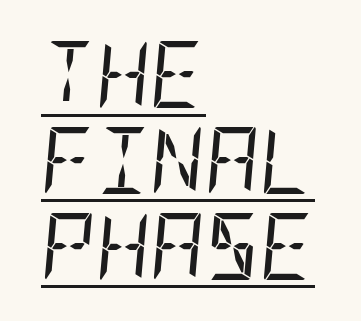
Q: Is the text bold? A: No.
Q: Is the text italic (slanted)? A: Yes, it leans right by about 5 degrees.
Q: Is the text underlined? A: Yes.
Q: How is the paragraph aligned? A: Left-aligned.
Q: Is the spacing between letters normal or unusually wide? A: Normal.
Q: Is the spacing between lines tight, normal or loose? A: Normal.
Q: Width (condensed, normal, or wide)? A: Condensed.
Q: Stroke contrast? A: Low.
Q: x-height? A: Large.
